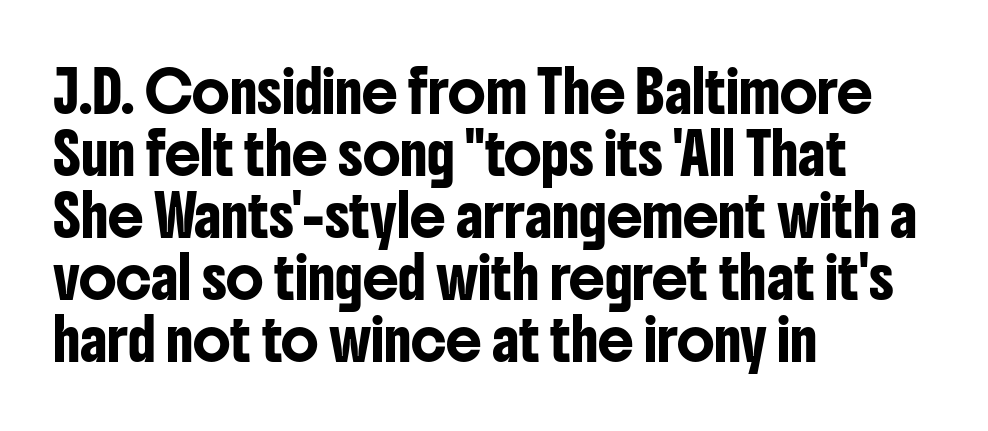
The rendering anchors every line to the left-hand side. Vertical spacing — default. The typography opts for an upright posture over an oblique one. Varying glyph widths throughout — classic text-font behaviour. Rule under the text: the space is simply empty.
